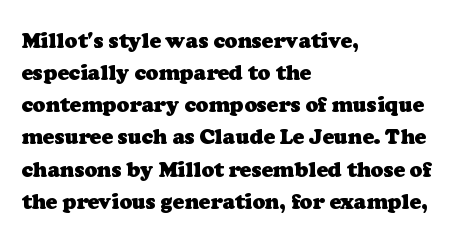
Q: Is the text bold? A: Yes.
Q: Is the text underlined? A: No.
Q: How is the paragraph aligned? A: Left-aligned.
Q: Is the spacing between letters normal or unusually wide? A: Normal.
Q: Is the spacing between lines tight, normal or loose? A: Normal.
